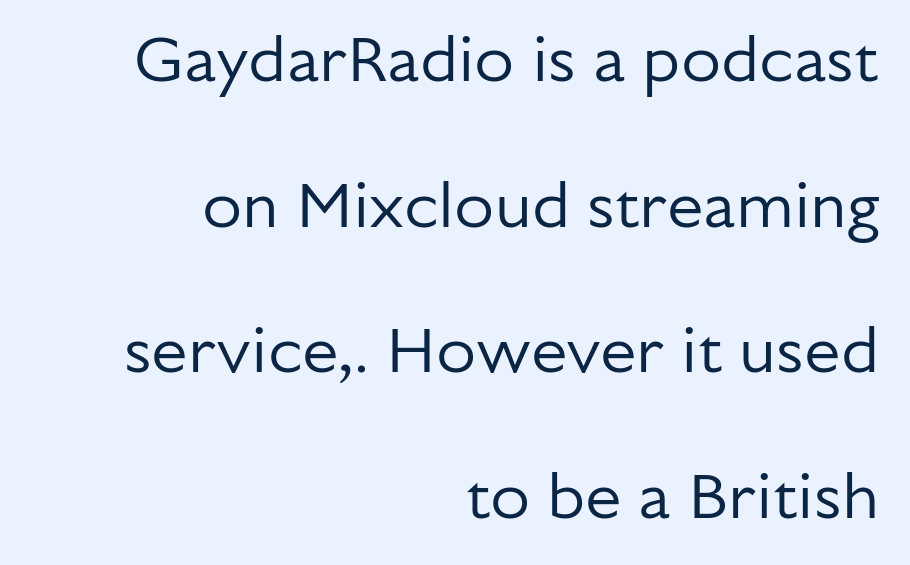
{"serif": "no", "italic": "no", "bold": "no", "weight": "regular", "width": "normal", "stroke_contrast": "low", "x_height": "medium", "monospaced": "no", "underline": "no", "align": "right", "line_spacing": "loose", "line_spacing_ratio": 2.24, "letter_spacing": "normal", "letter_spacing_em": 0.0, "glyph_px": 65}
